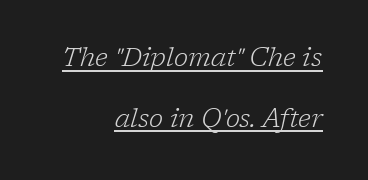
The paragraph has a hard right edge and a soft left edge. This sample trades compactness for vertical openness between lines. Stems and bowls with no extra thickness — not bold. This sample uses an oblique cut, with every glyph tilted off the vertical.
